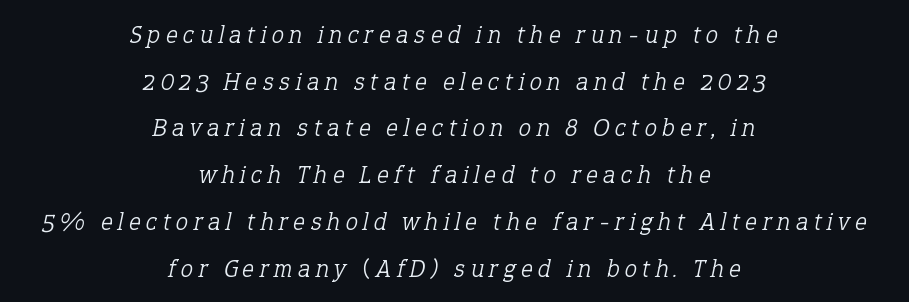
{"italic": "yes", "lean": "right", "slant_degrees": 12, "bold": "no", "underline": "no", "align": "center", "line_spacing_ratio": 1.87, "letter_spacing": "wide", "letter_spacing_em": 0.22, "glyph_px": 25}
